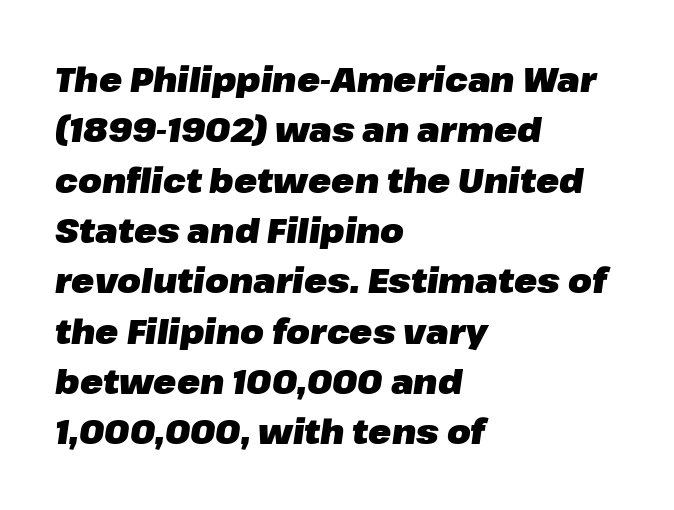
Q: Is the text bold? A: Yes.
Q: Is the text italic (slanted)? A: Yes, it leans right by about 8 degrees.
Q: Is the text underlined? A: No.
Q: How is the paragraph aligned? A: Left-aligned.
Q: Is the spacing between letters normal or unusually wide? A: Normal.
Q: Is the spacing between lines tight, normal or loose? A: Normal.
Q: Width (condensed, normal, or wide)? A: Normal.
Q: Stroke contrast? A: Low.
Q: x-height? A: Medium.
Q: Monospaced? A: No.
